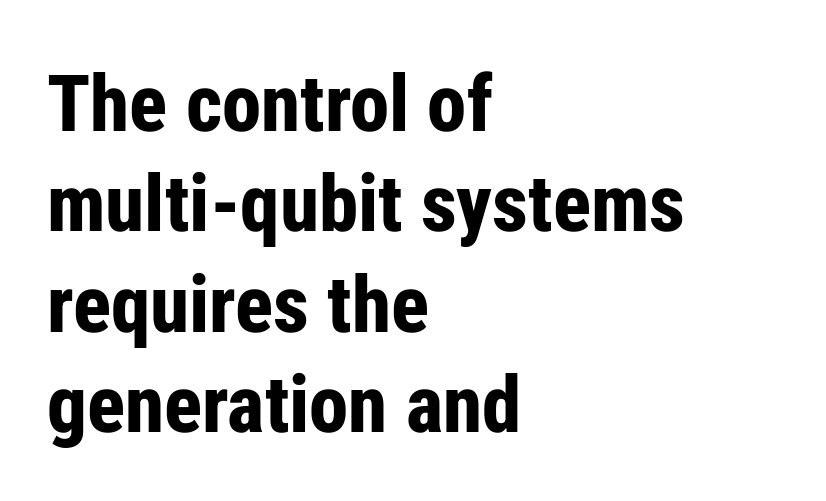
Q: Is the text bold? A: Yes.
Q: Is the text italic (slanted)? A: No, it is upright.
Q: Is the typeface a serif or a sans-serif typeface? A: Sans-serif.
Q: Is the text underlined? A: No.
Q: How is the paragraph aligned? A: Left-aligned.
Q: Is the spacing between letters normal or unusually wide? A: Normal.
Q: Is the spacing between lines tight, normal or loose? A: Normal.
Q: Width (condensed, normal, or wide)? A: Condensed.
Q: Stroke contrast? A: Low.
Q: x-height? A: Medium.
Q: Monospaced? A: No.
